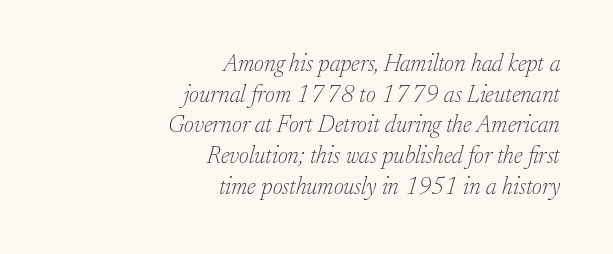
The image shows 24 px text type, italic (leaning right); set right-aligned, normal line spacing (1.28x), normal letter spacing, not underlined.
